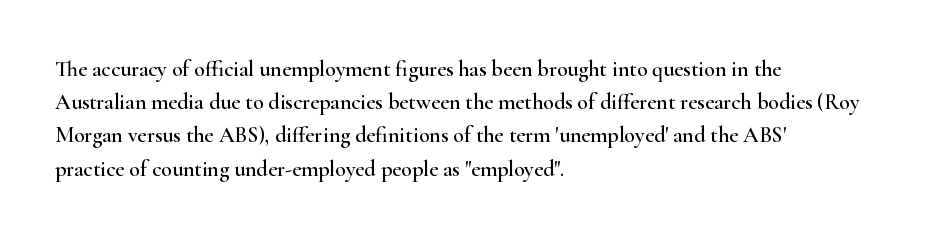
These lines keep a tight, regular rhythm from letter to letter. Vertical spacing — default. No word sits above an underline. The setting favours the left margin, as ordinary paragraphs usually do. The font's upright variant was chosen for this text.
